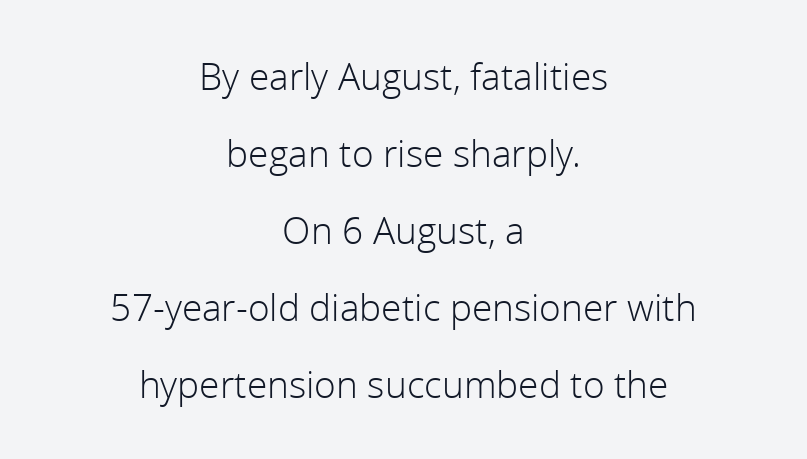
Q: Is the text bold? A: No.
Q: Is the text italic (slanted)? A: No, it is upright.
Q: Is the typeface a serif or a sans-serif typeface? A: Sans-serif.
Q: Is the text underlined? A: No.
Q: How is the paragraph aligned? A: Centered.
Q: Is the spacing between letters normal or unusually wide? A: Normal.
Q: Is the spacing between lines tight, normal or loose? A: Loose.
Q: Width (condensed, normal, or wide)? A: Normal.
Q: x-height? A: Medium.
Q: Monospaced? A: No.
